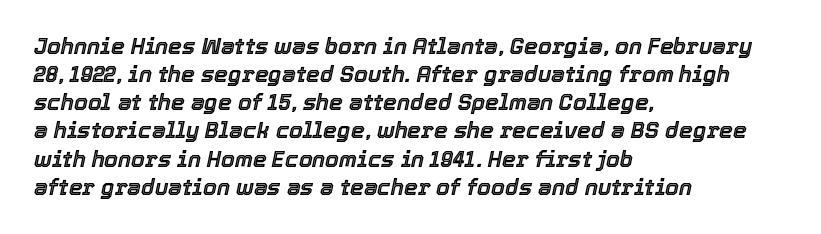
Q: Is the text italic (slanted)? A: Yes, it leans right by about 12 degrees.
Q: Is the text underlined? A: No.
Q: How is the paragraph aligned? A: Left-aligned.
Q: Is the spacing between letters normal or unusually wide? A: Normal.
Q: Is the spacing between lines tight, normal or loose? A: Normal.
